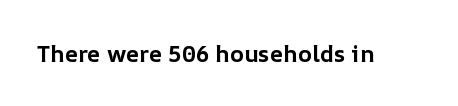
The image shows 23 px bold type, upright; set normal letter spacing, not underlined.
